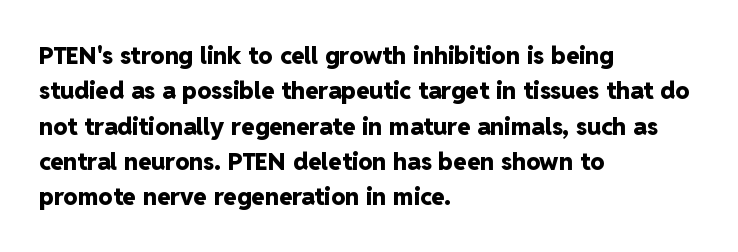
The baseline area is clear. Rendered with straight, roman letterforms. The face used here has the dense, thick strokes of a bold. One-word summary of the alignment: left.
